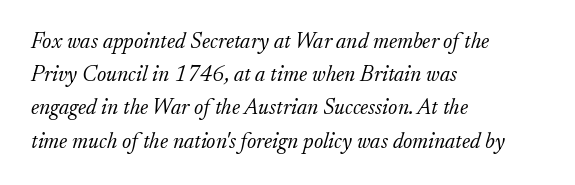
Q: Is the text bold? A: No.
Q: Is the text italic (slanted)? A: Yes, it leans right by about 17 degrees.
Q: Is the text underlined? A: No.
Q: How is the paragraph aligned? A: Left-aligned.
Q: Is the spacing between letters normal or unusually wide? A: Normal.
Q: Is the spacing between lines tight, normal or loose? A: Normal.
